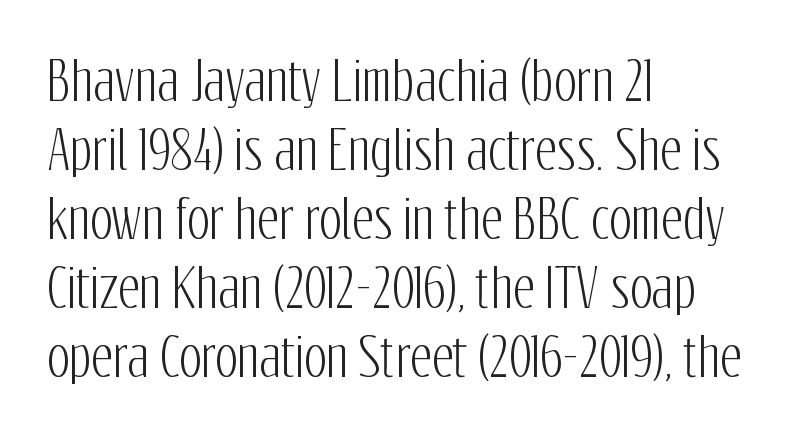
Q: Is the text italic (slanted)? A: No, it is upright.
Q: Is the typeface a serif or a sans-serif typeface? A: Sans-serif.
Q: Is the text underlined? A: No.
Q: How is the paragraph aligned? A: Left-aligned.
Q: Is the spacing between letters normal or unusually wide? A: Normal.
Q: Is the spacing between lines tight, normal or loose? A: Normal.
Q: Width (condensed, normal, or wide)? A: Condensed.
Q: Stroke contrast? A: Low.
Q: x-height? A: Medium.
Q: Monospaced? A: No.
